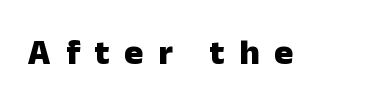
The image shows 36 px heavy sans-serif type, upright; set unusually wide letter spacing (+0.41 em), not underlined; low stroke contrast and a medium x-height.
